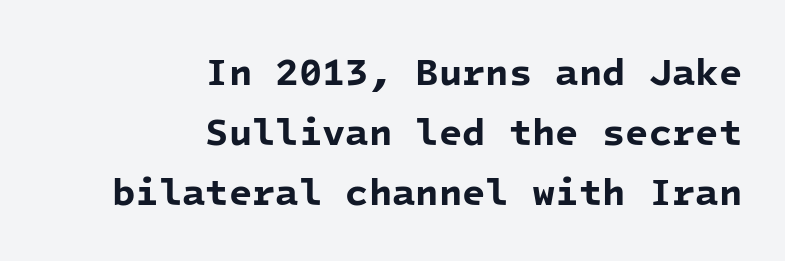
Q: Is the text bold? A: Yes.
Q: Is the typeface a serif or a sans-serif typeface? A: Sans-serif.
Q: Is the text underlined? A: No.
Q: How is the paragraph aligned? A: Right-aligned.
Q: Is the spacing between letters normal or unusually wide? A: Normal.
Q: Is the spacing between lines tight, normal or loose? A: Normal.
Q: Width (condensed, normal, or wide)? A: Normal.
Q: Stroke contrast? A: Low.
Q: x-height? A: Medium.
Q: Monospaced? A: Yes.
